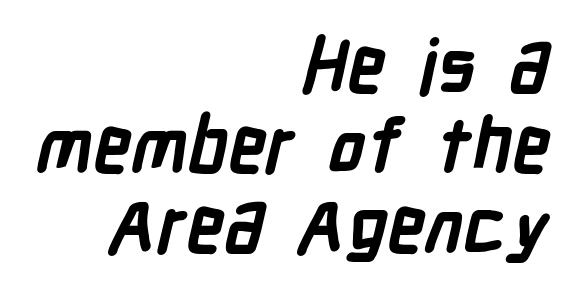
Nobody drew a line under any word here. Typographically, this falls in the sans-serif category. Character widths vary here, with narrow letters taking less room than wide ones. Horizontal bands of white between lines are thin slivers. The passage is arranged like a letterhead date or caption credit — flush right. Caption: bold face, heavy strokes.
